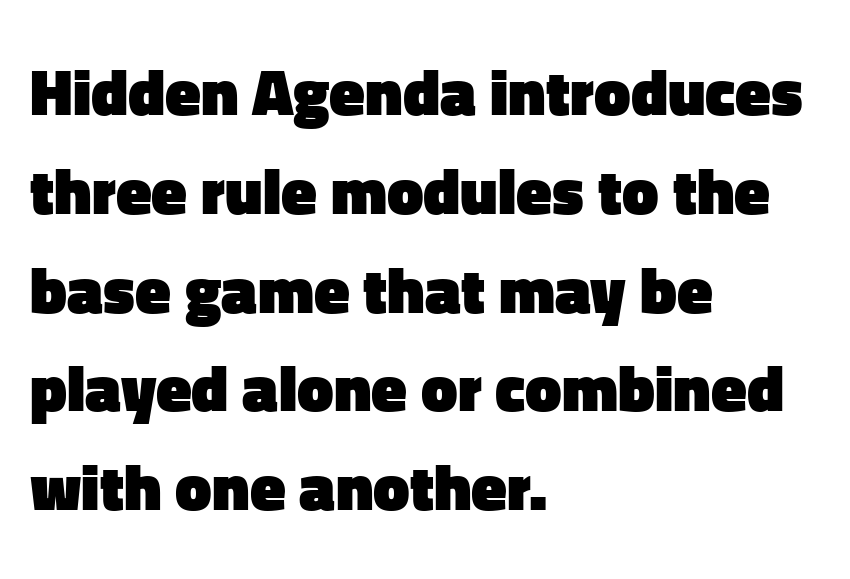
Character widths vary here, with narrow letters taking less room than wide ones. The passage is arranged the way most books set body copy — flush left. The passage shown is not underscored anywhere. The line texture is even and compact thanks to regular tracking.
